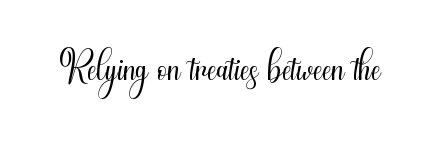
Honestly, there is no underline to notice here at all. In terms of letterspacing, this is plain default setting. The strokes carry an ordinary text weight at most.
